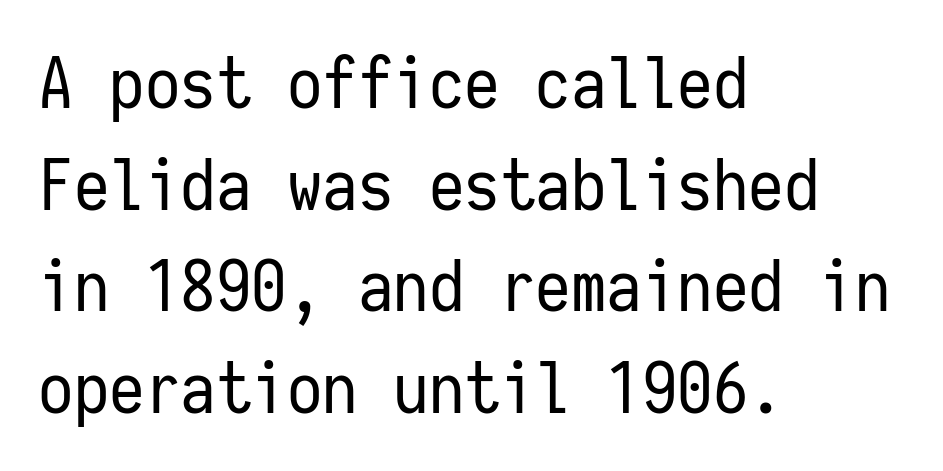
Q: Is the text bold? A: No.
Q: Is the text italic (slanted)? A: No, it is upright.
Q: Is the typeface a serif or a sans-serif typeface? A: Sans-serif.
Q: Is the text underlined? A: No.
Q: How is the paragraph aligned? A: Left-aligned.
Q: Is the spacing between letters normal or unusually wide? A: Normal.
Q: Is the spacing between lines tight, normal or loose? A: Normal.
Q: Width (condensed, normal, or wide)? A: Condensed.
Q: Stroke contrast? A: Low.
Q: x-height? A: Medium.
Q: Monospaced? A: Yes.
